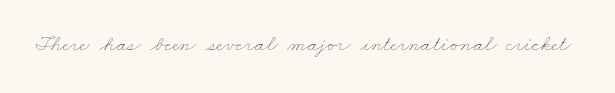
Q: Is the text bold? A: No.
Q: Is the text underlined? A: No.
Q: Is the spacing between letters normal or unusually wide? A: Normal.
